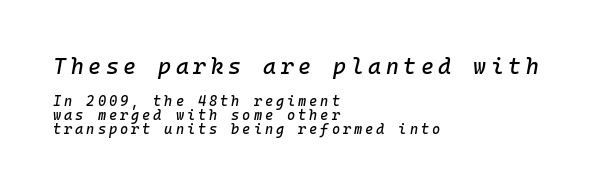
{"italic": "yes", "lean": "right", "slant_degrees": 10, "underline": "no", "align": "left", "line_spacing": "tight", "line_spacing_ratio": 1.0, "letter_spacing": "wide", "letter_spacing_em": 0.21, "larger_block": "first", "size_ratio": 1.57, "glyph_px": 22}
